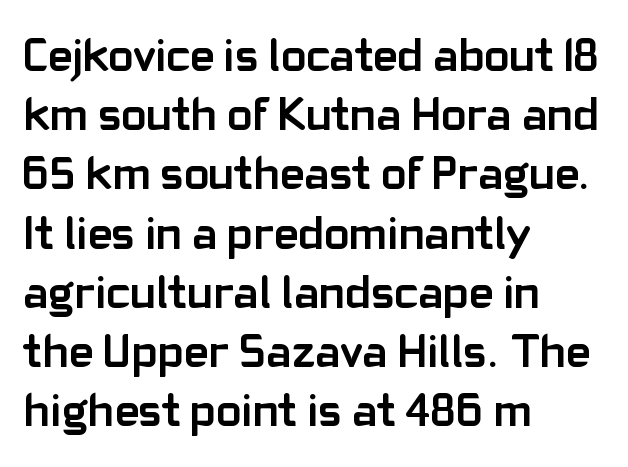
The image shows 47 px semibold sans-serif type, upright; set left-aligned, normal line spacing (1.26x), normal letter spacing, not underlined; low stroke contrast and a medium x-height.
